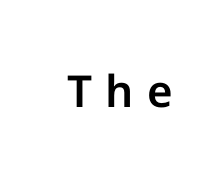
The image shows 44 px sans-serif type, upright; set unusually wide letter spacing (+0.31 em), not underlined; low stroke contrast and a medium x-height.
